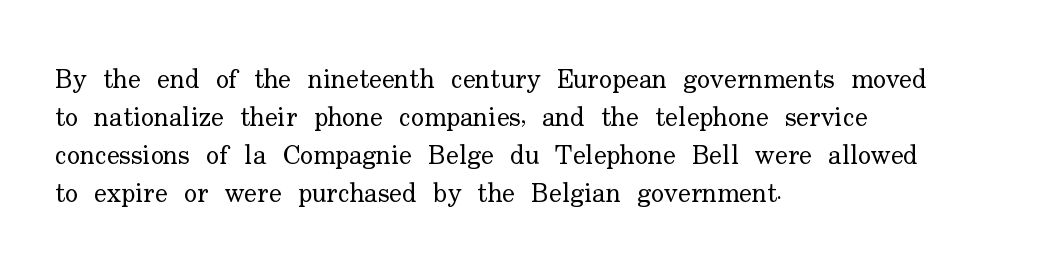
The designer left line spacing at the default. A classic flush-left, rag-right setting is used for this passage. The font sits on the lighter half of the weight spectrum, regular included. The letters stand straight up with perfectly vertical stems. No word sits above an underline.
